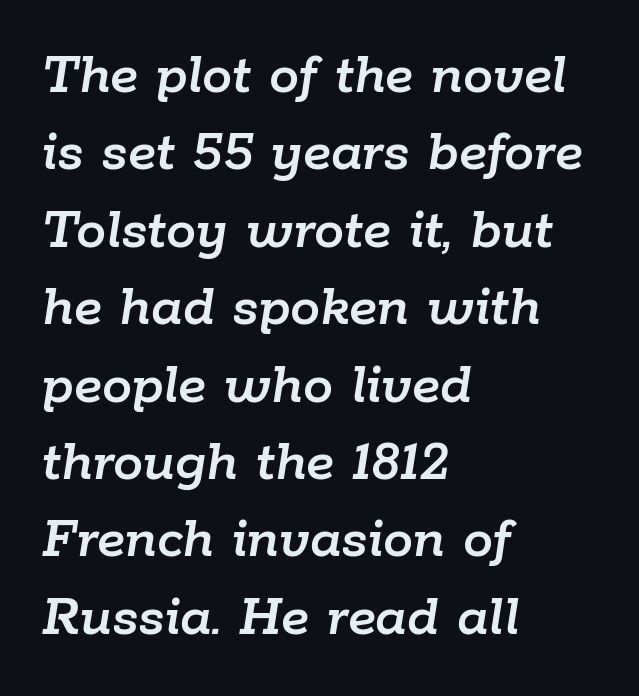
Q: Is the text italic (slanted)? A: Yes, it leans right by about 9 degrees.
Q: Is the text underlined? A: No.
Q: How is the paragraph aligned? A: Left-aligned.
Q: Is the spacing between letters normal or unusually wide? A: Normal.
Q: Is the spacing between lines tight, normal or loose? A: Normal.
Q: Width (condensed, normal, or wide)? A: Normal.
Q: Stroke contrast? A: Low.
Q: x-height? A: Medium.
Q: Monospaced? A: No.
